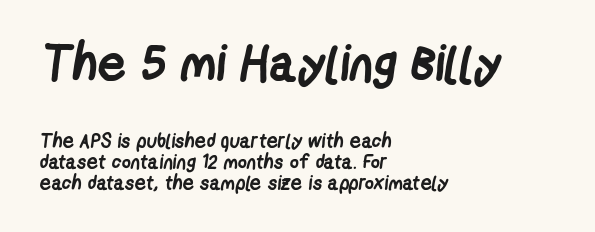
Q: Is the text bold? A: Yes.
Q: Is the typeface a serif or a sans-serif typeface? A: Sans-serif.
Q: Is the text underlined? A: No.
Q: How is the paragraph aligned? A: Left-aligned.
Q: Is the spacing between letters normal or unusually wide? A: Normal.
Q: Is the spacing between lines tight, normal or loose? A: Tight.
Q: Which block of text is set in a larger size, the first (top) or the second (bottom)? A: The first (top) one.
Q: Width (condensed, normal, or wide)? A: Condensed.
Q: Stroke contrast? A: Low.
Q: x-height? A: Medium.
Q: Monospaced? A: No.
